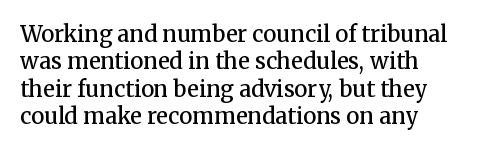
Q: Is the text bold? A: Semi-bold.
Q: Is the text italic (slanted)? A: No, it is upright.
Q: Is the text underlined? A: No.
Q: How is the paragraph aligned? A: Left-aligned.
Q: Is the spacing between letters normal or unusually wide? A: Normal.
Q: Is the spacing between lines tight, normal or loose? A: Normal.
